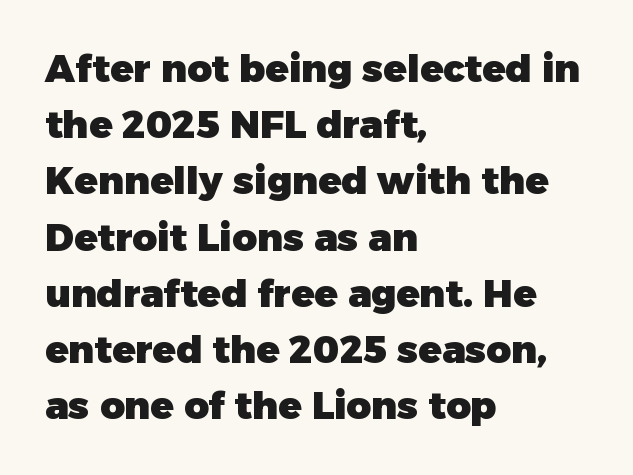
The image shows 38 px heavy sans-serif type, upright; set left-aligned, normal line spacing (1.48x), normal letter spacing, not underlined; low stroke contrast and a medium x-height.
